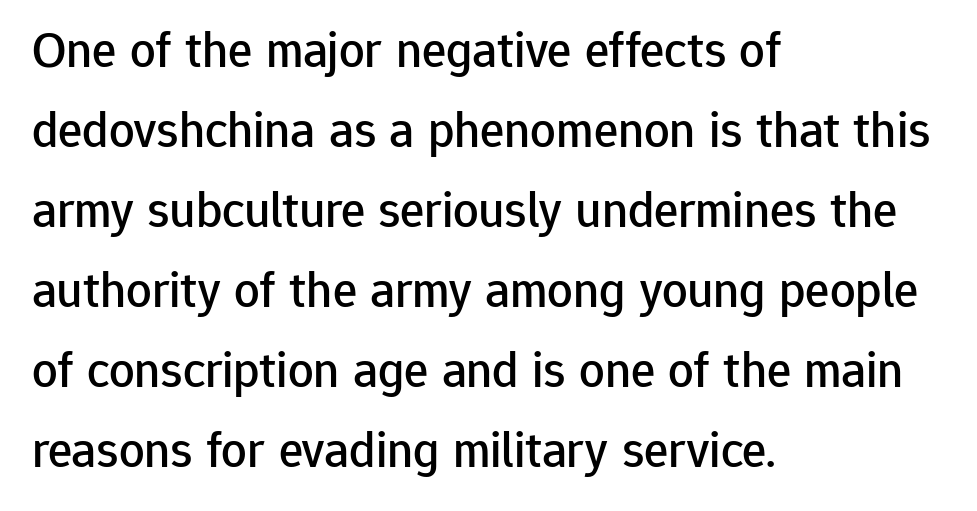
The image shows 51 px sans-serif type, upright; set left-aligned, normal line spacing (1.57x), normal letter spacing, not underlined; low stroke contrast and a medium x-height.
